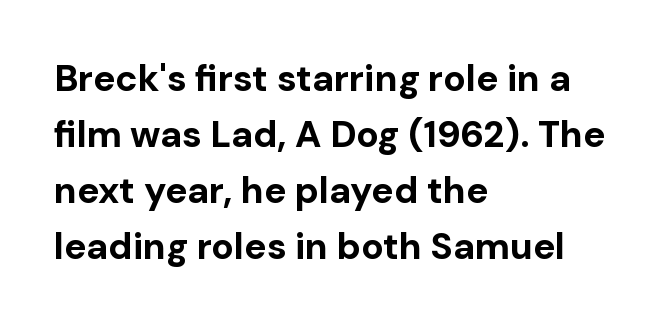
{"serif": "no", "italic": "no", "bold": "yes", "weight": "bold", "width": "normal", "stroke_contrast": "low", "x_height": "medium", "monospaced": "no", "underline": "no", "align": "left", "line_spacing": "normal", "line_spacing_ratio": 1.51, "letter_spacing": "normal", "letter_spacing_em": 0.0, "glyph_px": 37}
